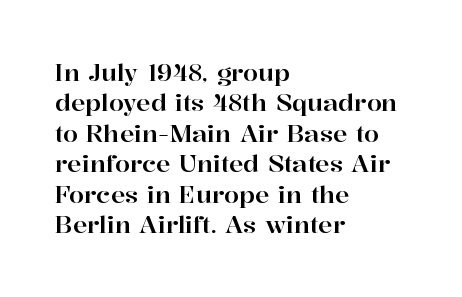
{"italic": "no", "underline": "no", "align": "left", "line_spacing": "normal", "line_spacing_ratio": 1.27, "letter_spacing": "normal", "letter_spacing_em": 0.0, "glyph_px": 24}
